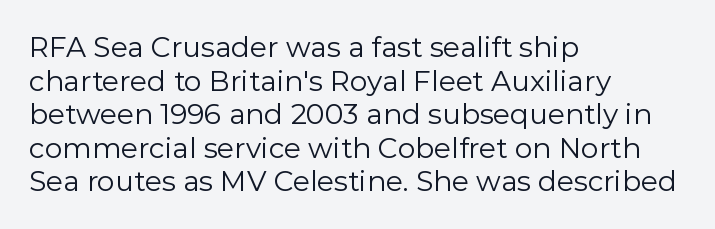
{"serif": "no", "italic": "no", "bold": "no", "weight": "regular", "width": "normal", "stroke_contrast": "low", "x_height": "medium", "monospaced": "no", "underline": "no", "align": "left", "line_spacing_ratio": 1.2, "letter_spacing": "normal", "letter_spacing_em": 0.0, "glyph_px": 28}
